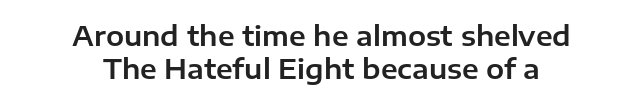
Q: Is the text italic (slanted)? A: No, it is upright.
Q: Is the text underlined? A: No.
Q: How is the paragraph aligned? A: Centered.
Q: Is the spacing between letters normal or unusually wide? A: Normal.
